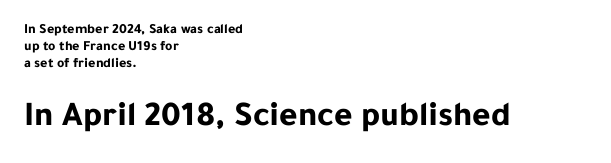
Q: Is the text bold? A: Yes.
Q: Is the text italic (slanted)? A: No, it is upright.
Q: Is the typeface a serif or a sans-serif typeface? A: Sans-serif.
Q: Is the text underlined? A: No.
Q: How is the paragraph aligned? A: Left-aligned.
Q: Is the spacing between letters normal or unusually wide? A: Normal.
Q: Which block of text is set in a larger size, the first (top) or the second (bottom)? A: The second (bottom) one.
Q: Width (condensed, normal, or wide)? A: Normal.
Q: Stroke contrast? A: Low.
Q: x-height? A: Medium.
Q: Monospaced? A: No.
